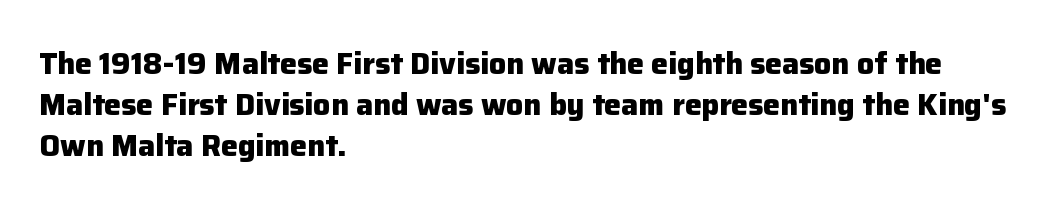
Q: Is the text bold? A: Yes.
Q: Is the text italic (slanted)? A: No, it is upright.
Q: Is the typeface a serif or a sans-serif typeface? A: Sans-serif.
Q: Is the text underlined? A: No.
Q: How is the paragraph aligned? A: Left-aligned.
Q: Is the spacing between letters normal or unusually wide? A: Normal.
Q: Is the spacing between lines tight, normal or loose? A: Normal.
Q: Width (condensed, normal, or wide)? A: Normal.
Q: Stroke contrast? A: Low.
Q: x-height? A: Medium.
Q: Monospaced? A: No.
